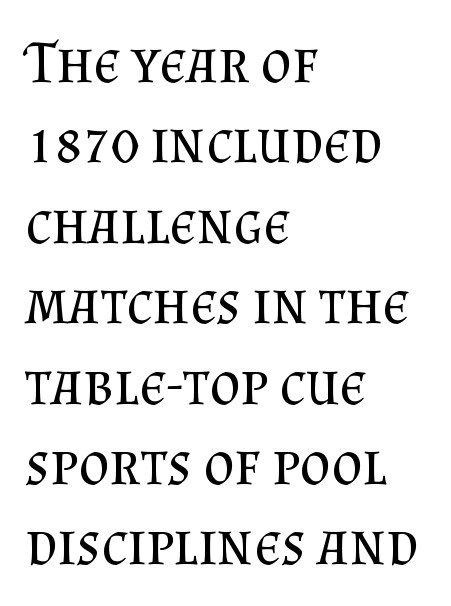
The image shows 60 px regular-weight serif type, upright; set left-aligned, normal line spacing (1.34x), normal letter spacing, not underlined; medium stroke contrast and a small x-height.
